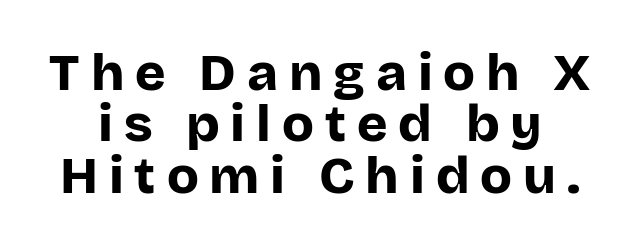
The lettering holds an erect, upright posture throughout. Leading: reduced. Serif or sans? Sans — the stroke terminals are bare. This sample has the flowing, uneven cadence of proportional lettering. Honestly, the letter spacing is so wide it's the main thing you notice.
